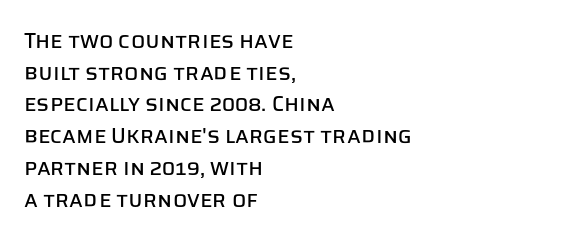
Q: Is the text italic (slanted)? A: No, it is upright.
Q: Is the text underlined? A: No.
Q: How is the paragraph aligned? A: Left-aligned.
Q: Is the spacing between letters normal or unusually wide? A: Normal.
Q: Is the spacing between lines tight, normal or loose? A: Normal.
